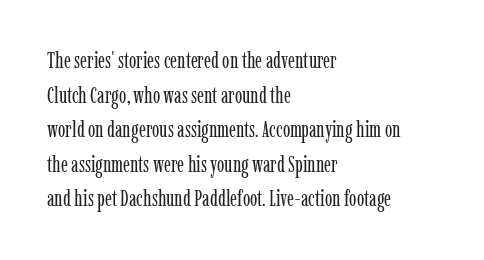
{"italic": "no", "bold": "no", "underline": "no", "align": "left", "line_spacing": "normal", "line_spacing_ratio": 1.57, "letter_spacing": "normal", "letter_spacing_em": 0.0, "glyph_px": 22}
